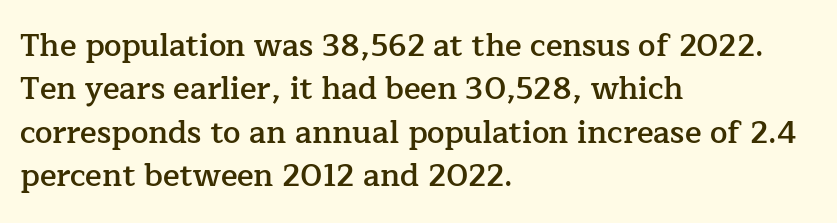
{"serif": "yes", "italic": "no", "bold": "semi", "weight": "semibold", "width": "normal", "stroke_contrast": "low", "x_height": "medium", "monospaced": "no", "underline": "no", "align": "left", "line_spacing": "normal", "line_spacing_ratio": 1.4, "letter_spacing": "normal", "letter_spacing_em": 0.0, "glyph_px": 31}
